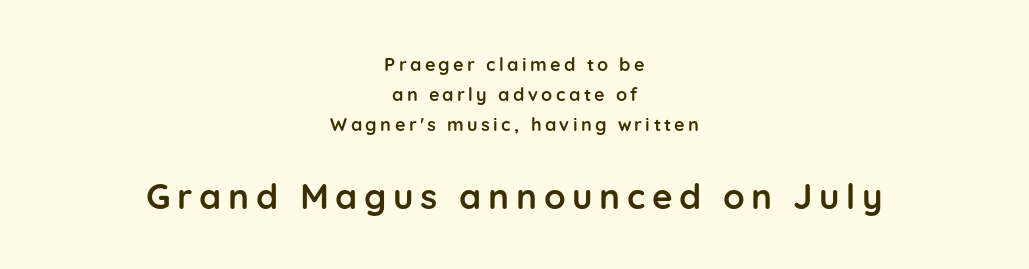
{"serif": "no", "italic": "no", "bold": "yes", "weight": "semibold", "width": "normal", "stroke_contrast": "low", "x_height": "medium", "monospaced": "no", "underline": "no", "align": "center", "line_spacing": "normal", "line_spacing_ratio": 1.66, "larger_block": "second", "size_ratio": 1.94, "glyph_px": 35}
